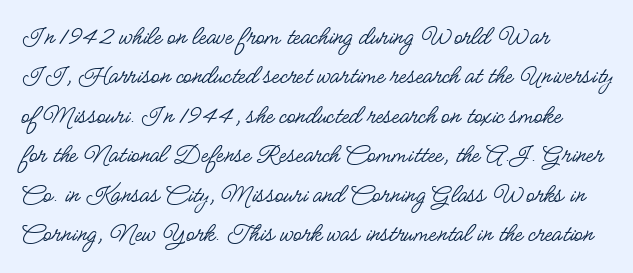
The image shows 28 px regular-weight, condensed sans-serif type; set left-aligned, normal line spacing (1.41x), normal letter spacing, not underlined; low stroke contrast and a small x-height.
